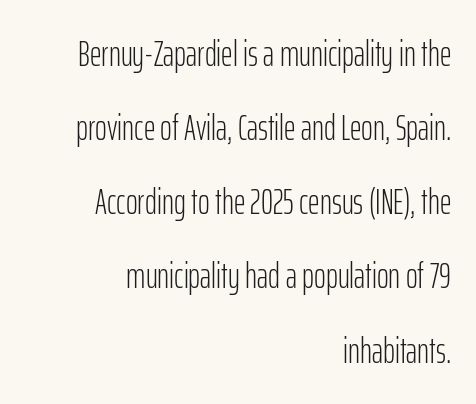
Successive baselines arrive slowly, with a big drop between each. The compositor pushed each line to the right boundary. Classification — sans serif. Note the varied advance widths — an 'i' is clearly narrower than an 'm'. Each stroke keeps to a modest, everyday thickness or less. Descenders hang freely into open space.
